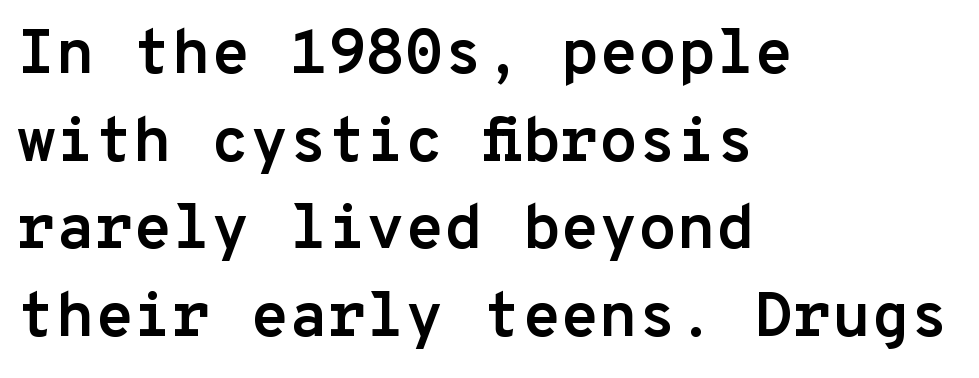
Tracking here is standard; glyphs follow each other at the usual distance. Any mark beneath the type? The region is blank. Observe the absence of serifs on each vertical stroke in this sample. One-word summary of the alignment: left. Regarding leading, the lines here are spaced in the standard way.
